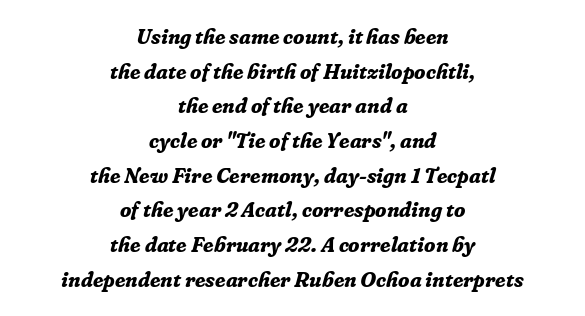
The image shows 21 px bold type, italic (leaning right); set centered, normal line spacing (1.65x), normal letter spacing, not underlined.
